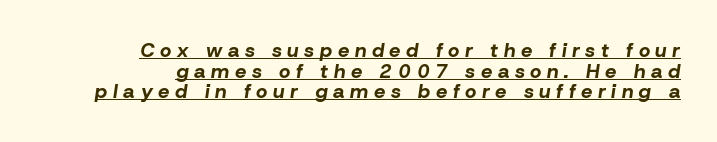
{"italic": "yes", "lean": "right", "slant_degrees": 8, "bold": "yes", "underline": "yes", "align": "right", "line_spacing": "tight", "line_spacing_ratio": 1.03, "letter_spacing": "wide", "letter_spacing_em": 0.28, "glyph_px": 20}
